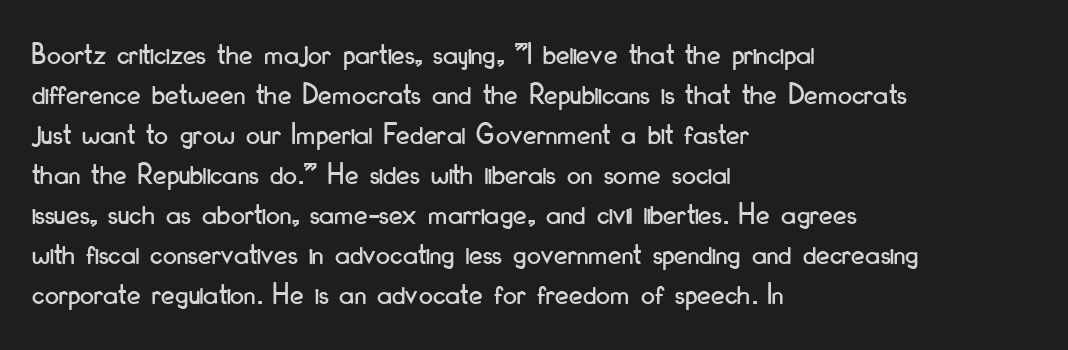
Horizontal bands of white between lines are of average thickness. Each line starts at the same left margin while the right side varies. The face used here is a sans, in the tradition of grotesques and geometrics. Unlike italic type, these characters show no tilt at all. There is no visible air inserted between adjacent glyphs.
